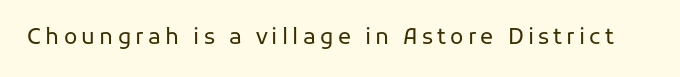
The image shows 22 px text type, upright; set not underlined.
